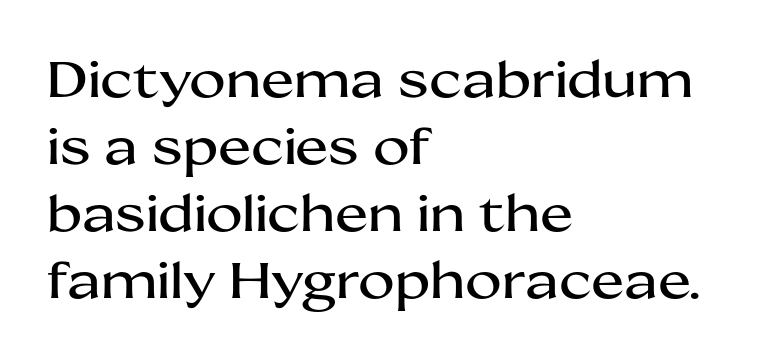
Notice how descenders clear the ascenders below comfortably — that's standard leading. The lines are quadded left. A typesetter would call this proportional, since set widths differ per character. A clean baseline with only descenders dipping below it. Italic: no, the glyphs are upright roman.
